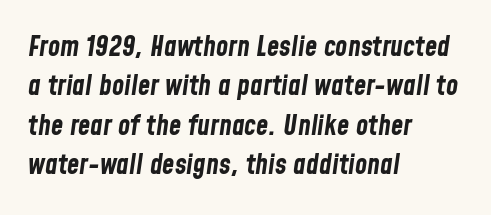
{"italic": "yes", "lean": "right", "slant_degrees": 8, "bold": "yes", "weight": "bold", "width": "condensed", "stroke_contrast": "low", "x_height": "medium", "monospaced": "no", "underline": "no", "align": "left", "line_spacing": "normal", "line_spacing_ratio": 1.41, "letter_spacing": "normal", "letter_spacing_em": 0.0, "glyph_px": 28}
